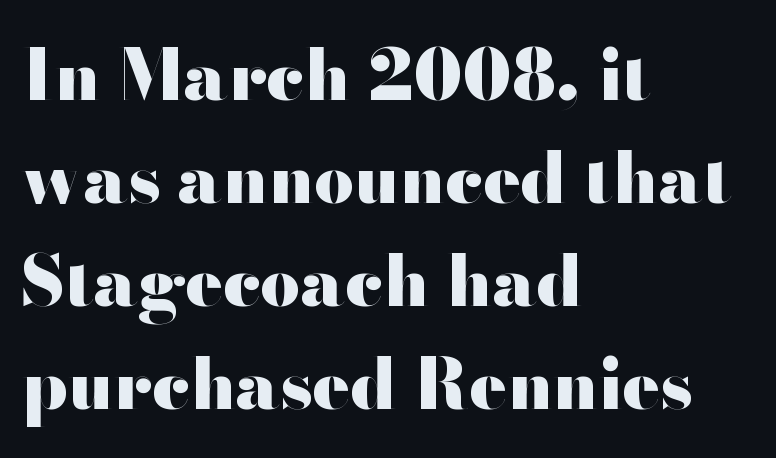
These words are printed bold, with thick strokes throughout. The strip under each line holds only bare page. The line-height multiplier appears to be the usual default. Classification — sans serif. Character widths vary here, with narrow letters taking less room than wide ones. Which margin do the lines hug? The left one — the right edge is uneven.
